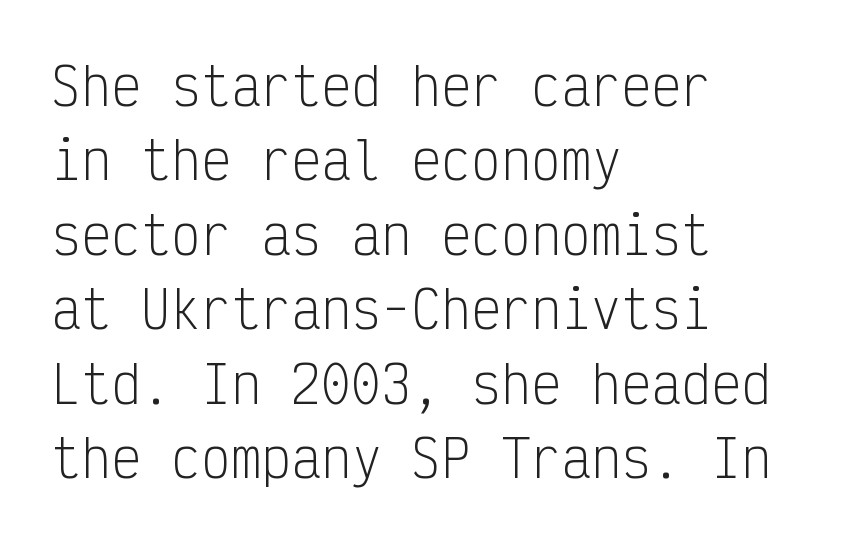
Q: Is the text bold? A: No.
Q: Is the text italic (slanted)? A: No, it is upright.
Q: Is the typeface a serif or a sans-serif typeface? A: Sans-serif.
Q: Is the text underlined? A: No.
Q: How is the paragraph aligned? A: Left-aligned.
Q: Is the spacing between letters normal or unusually wide? A: Normal.
Q: Is the spacing between lines tight, normal or loose? A: Normal.
Q: Width (condensed, normal, or wide)? A: Condensed.
Q: Stroke contrast? A: Low.
Q: x-height? A: Medium.
Q: Monospaced? A: Yes.
